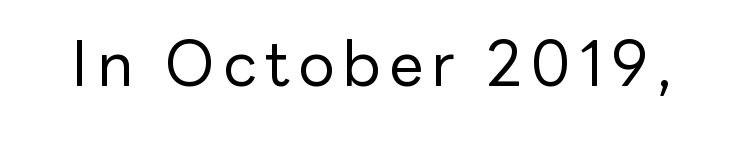
{"serif": "no", "italic": "no", "bold": "no", "weight": "regular", "width": "normal", "stroke_contrast": "low", "x_height": "medium", "monospaced": "no", "underline": "no", "glyph_px": 61}
